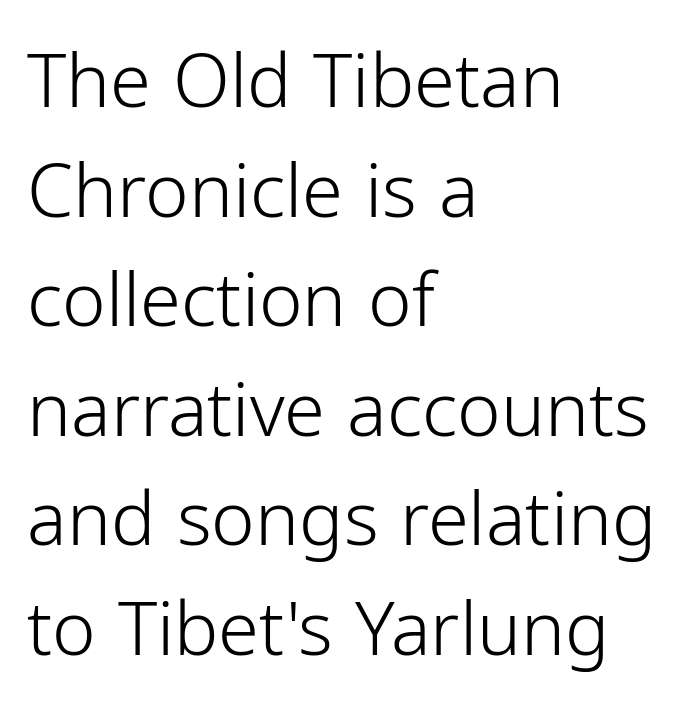
{"serif": "no", "italic": "no", "bold": "no", "weight": "light", "width": "normal", "stroke_contrast": "low", "x_height": "medium", "monospaced": "no", "underline": "no", "align": "left", "line_spacing": "normal", "line_spacing_ratio": 1.48, "letter_spacing": "normal", "letter_spacing_em": 0.0, "glyph_px": 74}
